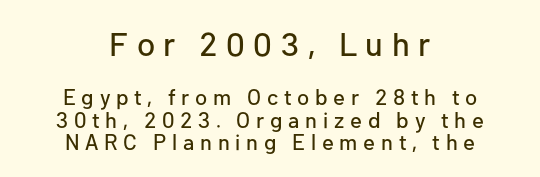
The image shows 33 px sans-serif type, upright; set centered, tight line spacing (1.04x), unusually wide letter spacing (+0.26 em), not underlined; the first (top) block is 1.5x larger; low stroke contrast and a medium x-height.
